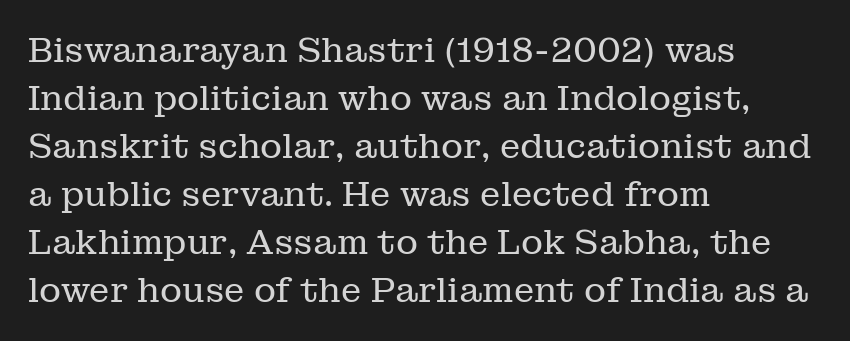
Q: Is the text bold? A: No.
Q: Is the text italic (slanted)? A: No, it is upright.
Q: Is the typeface a serif or a sans-serif typeface? A: Serif.
Q: Is the text underlined? A: No.
Q: How is the paragraph aligned? A: Left-aligned.
Q: Is the spacing between letters normal or unusually wide? A: Normal.
Q: Is the spacing between lines tight, normal or loose? A: Normal.
Q: Width (condensed, normal, or wide)? A: Normal.
Q: Stroke contrast? A: Low.
Q: x-height? A: Medium.
Q: Monospaced? A: No.
